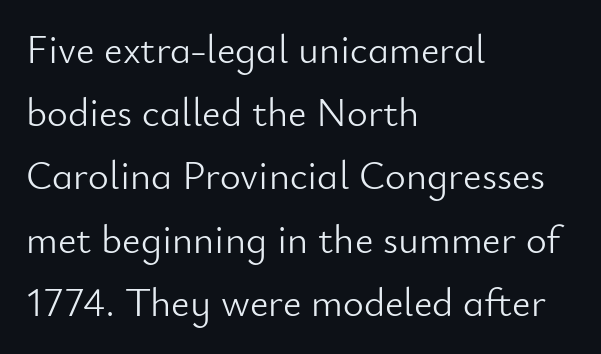
The image shows 40 px light sans-serif type, upright; set left-aligned, normal line spacing (1.58x), normal letter spacing, not underlined; low stroke contrast and a small x-height.
